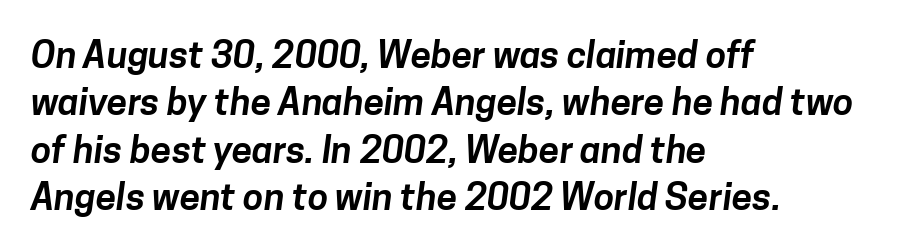
Each letter's strokes conclude bluntly, with no projecting serifs. These lines sit exactly where default settings would place them. Alignment: flush left. The letters sit at their default tracking, neither squeezed nor spread. Descenders hang freely into open space.
